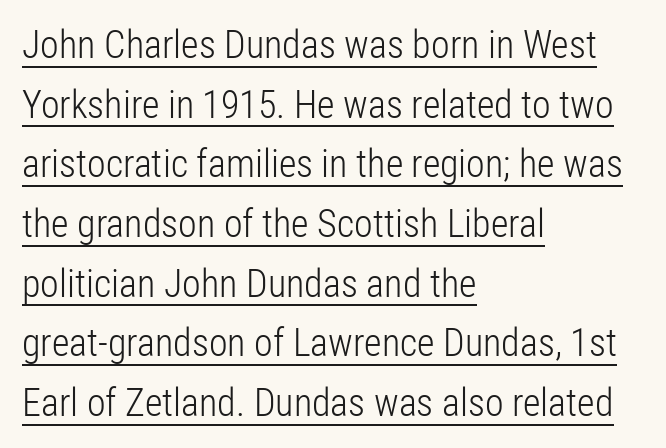
A typesetter would mark this as roman, not italic. The face used here is proportionally spaced, like ordinary book or web type. Descenders here cross a horizontal rule under the line. Every row of glyphs begins at an identical x-position on the left.
